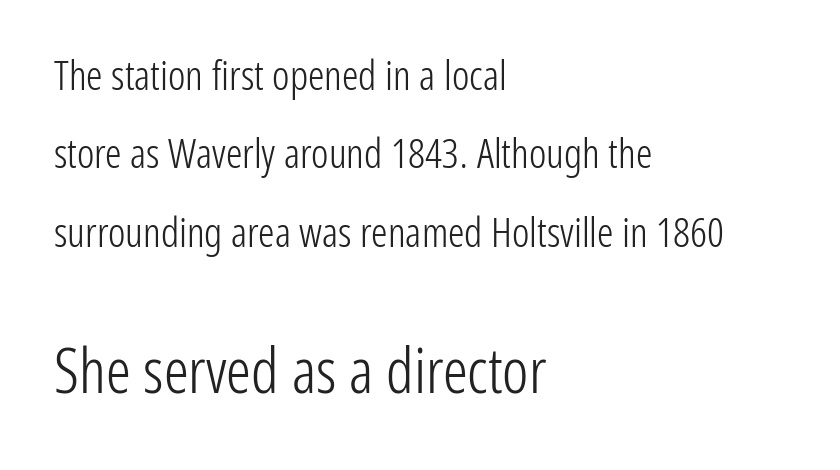
{"serif": "no", "italic": "no", "bold": "no", "weight": "light", "width": "condensed", "stroke_contrast": "low", "x_height": "medium", "monospaced": "no", "underline": "no", "align": "left", "line_spacing": "loose", "line_spacing_ratio": 1.91, "letter_spacing": "normal", "letter_spacing_em": 0.0, "larger_block": "second", "size_ratio": 1.51, "glyph_px": 62}
